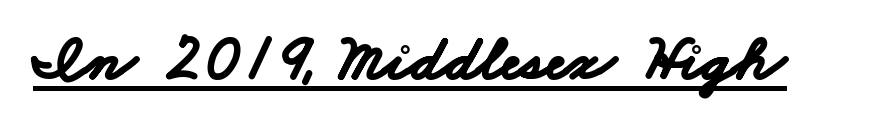
The image shows 65 px bold, wide sans-serif type; set normal letter spacing, underlined; low stroke contrast and a small x-height.
